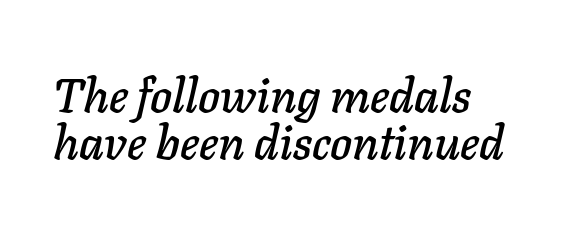
The image shows 47 px text type, italic (leaning right); set left-aligned, tight line spacing (0.99x), normal letter spacing, not underlined; low stroke contrast and a medium x-height.
